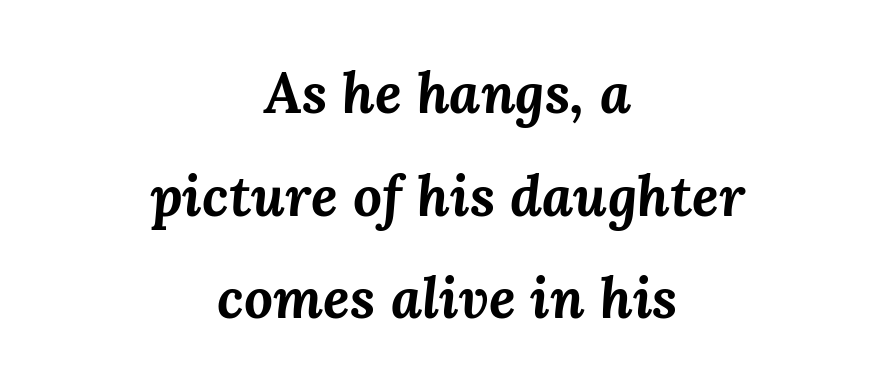
Q: Is the text bold? A: Yes.
Q: Is the text italic (slanted)? A: Yes, it leans right by about 3 degrees.
Q: Is the text underlined? A: No.
Q: How is the paragraph aligned? A: Centered.
Q: Is the spacing between letters normal or unusually wide? A: Normal.
Q: Width (condensed, normal, or wide)? A: Normal.
Q: Stroke contrast? A: Medium.
Q: x-height? A: Medium.
Q: Monospaced? A: No.
